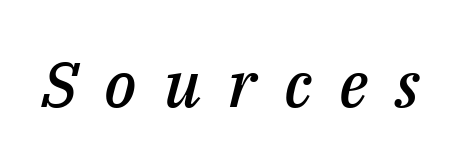
{"italic": "yes", "lean": "right", "slant_degrees": 14, "bold": "semi", "weight": "semibold", "width": "normal", "stroke_contrast": "medium", "x_height": "medium", "monospaced": "no", "underline": "no", "letter_spacing": "wide", "letter_spacing_em": 0.43, "glyph_px": 63}
